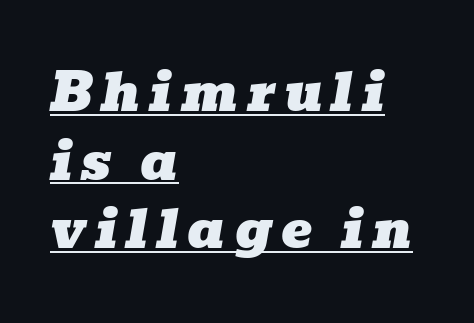
The image shows 52 px wide serif type, italic (leaning right); set left-aligned, normal line spacing (1.32x), underlined; low stroke contrast and a medium x-height.
